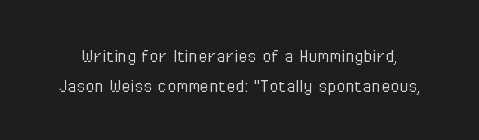
{"italic": "no", "bold": "no", "underline": "no", "line_spacing": "normal", "line_spacing_ratio": 1.42, "letter_spacing": "normal", "letter_spacing_em": 0.0, "glyph_px": 21}
